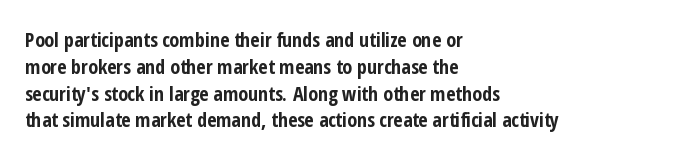
It's the straight-up-and-down kind of type. The letters sit at their default tracking, neither squeezed nor spread. Line starts are locked; line ends wander. This is heavy type, rendered in bold. Baseline-to-baseline distance is the conventional proportion of letter height.
